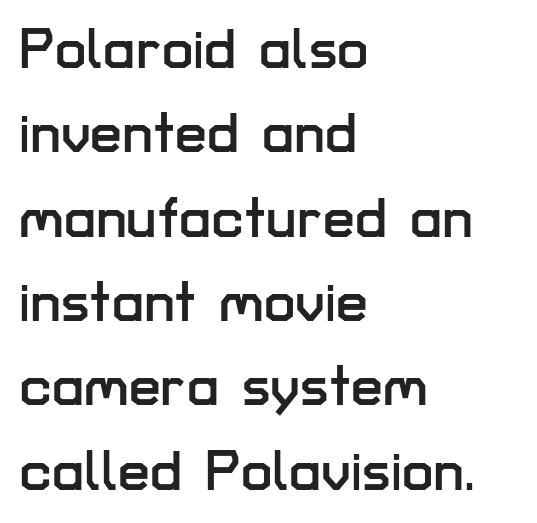
Q: Is the text italic (slanted)? A: No, it is upright.
Q: Is the typeface a serif or a sans-serif typeface? A: Sans-serif.
Q: Is the text underlined? A: No.
Q: How is the paragraph aligned? A: Left-aligned.
Q: Is the spacing between letters normal or unusually wide? A: Normal.
Q: Is the spacing between lines tight, normal or loose? A: Normal.
Q: Width (condensed, normal, or wide)? A: Normal.
Q: Stroke contrast? A: Low.
Q: x-height? A: Medium.
Q: Monospaced? A: No.
